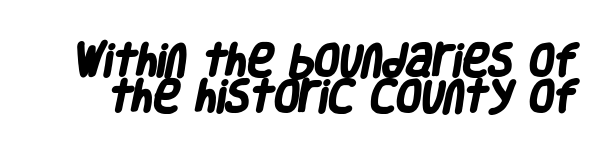
{"serif": "no", "bold": "yes", "weight": "heavy", "width": "condensed", "stroke_contrast": "low", "x_height": "large", "monospaced": "no", "underline": "no", "line_spacing": "tight", "line_spacing_ratio": 0.99, "letter_spacing": "normal", "letter_spacing_em": 0.0, "glyph_px": 36}
